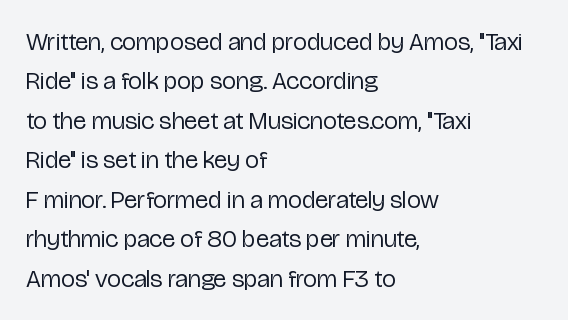
The image shows 25 px text type, upright; set left-aligned, normal line spacing (1.58x), normal letter spacing, not underlined.
